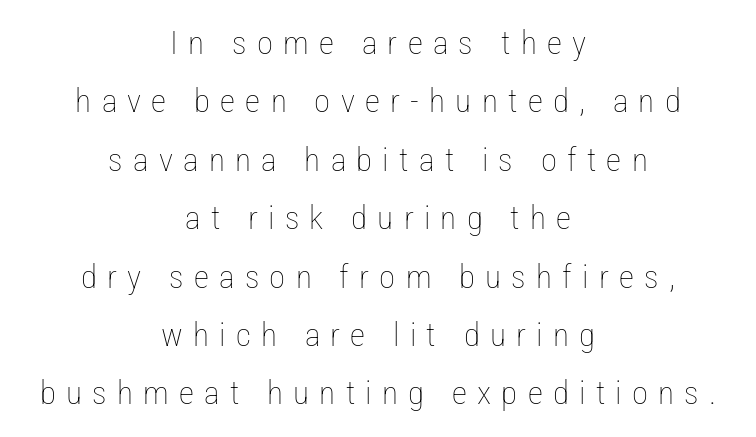
{"italic": "no", "bold": "no", "weight": "thin", "width": "condensed", "stroke_contrast": "low", "x_height": "medium", "monospaced": "no", "underline": "no", "align": "center", "line_spacing_ratio": 1.77, "letter_spacing": "wide", "letter_spacing_em": 0.31, "glyph_px": 33}
